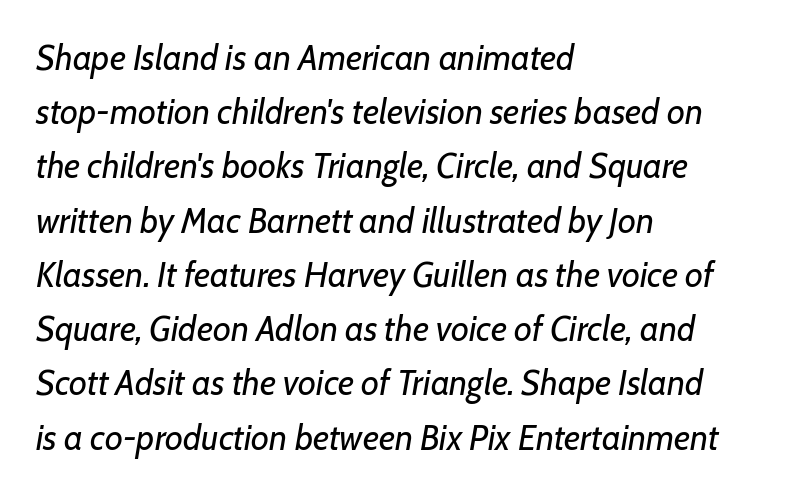
The image shows 35 px regular-weight type, italic (leaning right); set left-aligned, normal line spacing (1.55x), normal letter spacing, not underlined; low stroke contrast and a medium x-height.
